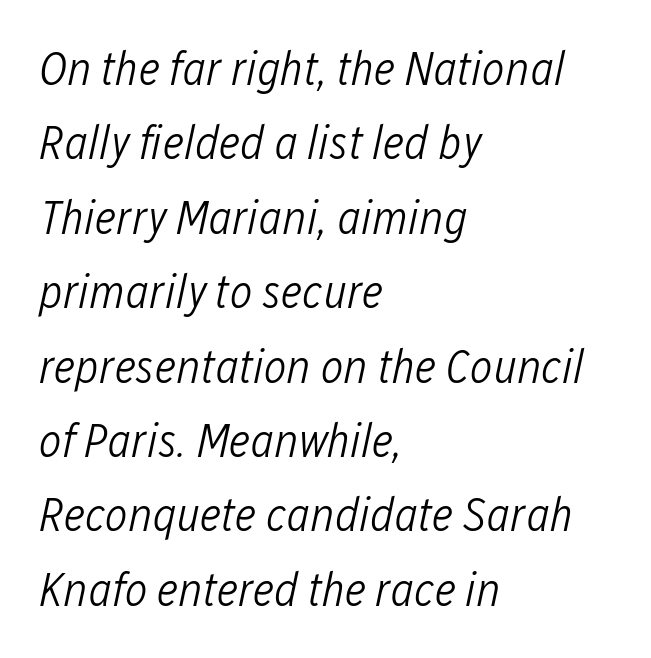
Q: Is the text bold? A: No.
Q: Is the text italic (slanted)? A: Yes, it leans right by about 12 degrees.
Q: Is the text underlined? A: No.
Q: How is the paragraph aligned? A: Left-aligned.
Q: Is the spacing between letters normal or unusually wide? A: Normal.
Q: Is the spacing between lines tight, normal or loose? A: Normal.
Q: Width (condensed, normal, or wide)? A: Condensed.
Q: Stroke contrast? A: Low.
Q: x-height? A: Medium.
Q: Monospaced? A: No.
